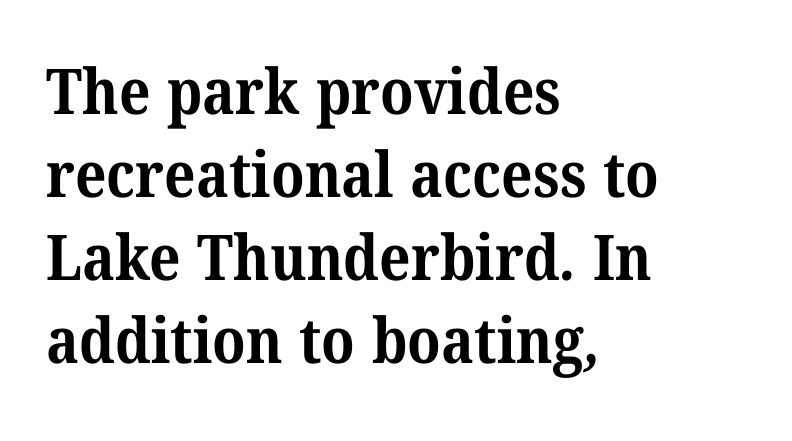
Q: Is the text bold? A: Yes.
Q: Is the typeface a serif or a sans-serif typeface? A: Serif.
Q: Is the text underlined? A: No.
Q: How is the paragraph aligned? A: Left-aligned.
Q: Is the spacing between letters normal or unusually wide? A: Normal.
Q: Is the spacing between lines tight, normal or loose? A: Normal.
Q: Width (condensed, normal, or wide)? A: Normal.
Q: Stroke contrast? A: Medium.
Q: x-height? A: Medium.
Q: Monospaced? A: No.
